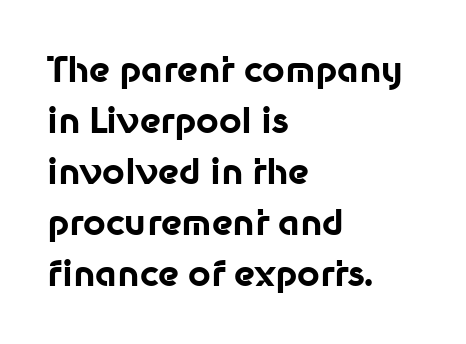
{"serif": "no", "italic": "no", "bold": "yes", "weight": "bold", "width": "normal", "stroke_contrast": "low", "x_height": "medium", "monospaced": "no", "underline": "no", "align": "left", "line_spacing": "normal", "line_spacing_ratio": 1.46, "letter_spacing": "normal", "letter_spacing_em": 0.0, "glyph_px": 35}
